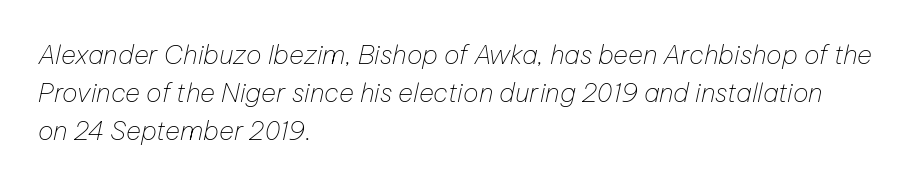
The area under the type is left untouched. The setting favours the left margin, as ordinary paragraphs usually do. Unbolded letterforms with no extra heft. The leading is moderate, giving the passage an even texture.
